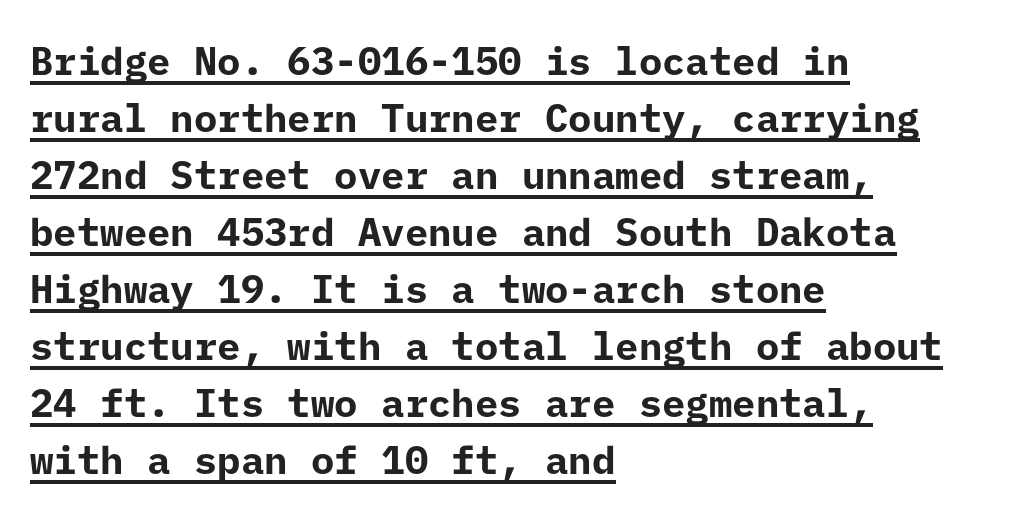
Q: Is the text bold? A: Yes.
Q: Is the text italic (slanted)? A: No, it is upright.
Q: Is the typeface a serif or a sans-serif typeface? A: Sans-serif.
Q: Is the text underlined? A: Yes.
Q: How is the paragraph aligned? A: Left-aligned.
Q: Is the spacing between letters normal or unusually wide? A: Normal.
Q: Is the spacing between lines tight, normal or loose? A: Normal.
Q: Width (condensed, normal, or wide)? A: Normal.
Q: Stroke contrast? A: Low.
Q: x-height? A: Medium.
